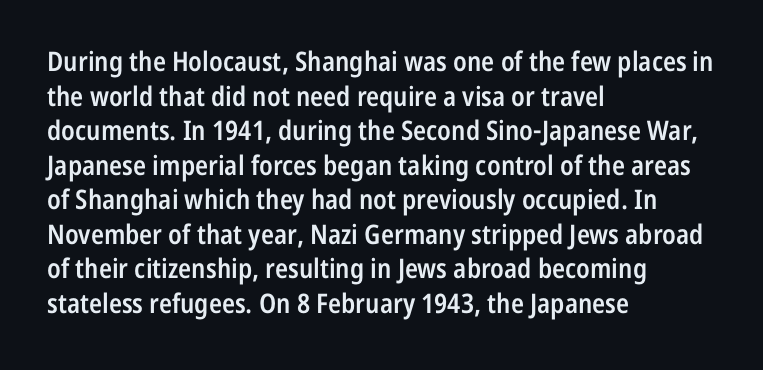
{"italic": "no", "bold": "semi", "underline": "no", "align": "left", "line_spacing": "normal", "line_spacing_ratio": 1.28, "letter_spacing": "normal", "letter_spacing_em": 0.0, "glyph_px": 27}
